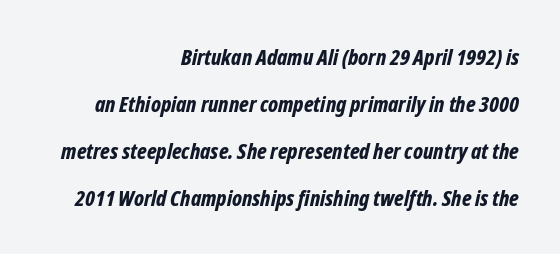
{"italic": "yes", "lean": "right", "slant_degrees": 12, "bold": "yes", "underline": "no", "align": "right", "line_spacing": "loose", "line_spacing_ratio": 2.13, "letter_spacing": "normal", "letter_spacing_em": 0.0, "glyph_px": 22}
